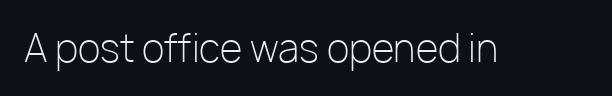
Unmarked baselines from the first word to the last. This is not heavy type; no bold has been used. The font's upright variant was chosen for this text. There is no visible air inserted between adjacent glyphs. These lines are rendered in a variable-pitch font. The characters display no serif detailing; their extremities are plain.
